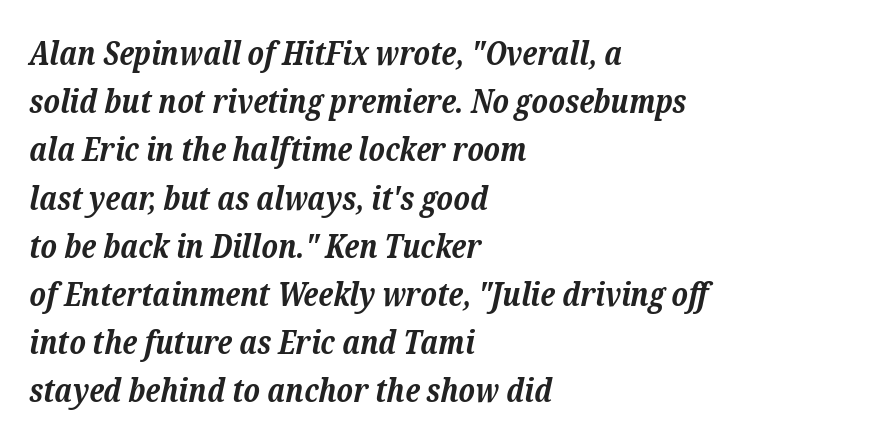
Q: Is the text bold? A: Yes.
Q: Is the text italic (slanted)? A: Yes, it leans right by about 12 degrees.
Q: Is the typeface a serif or a sans-serif typeface? A: Serif.
Q: Is the text underlined? A: No.
Q: How is the paragraph aligned? A: Left-aligned.
Q: Is the spacing between letters normal or unusually wide? A: Normal.
Q: Is the spacing between lines tight, normal or loose? A: Normal.
Q: Width (condensed, normal, or wide)? A: Normal.
Q: Stroke contrast? A: Low.
Q: x-height? A: Medium.
Q: Monospaced? A: No.
